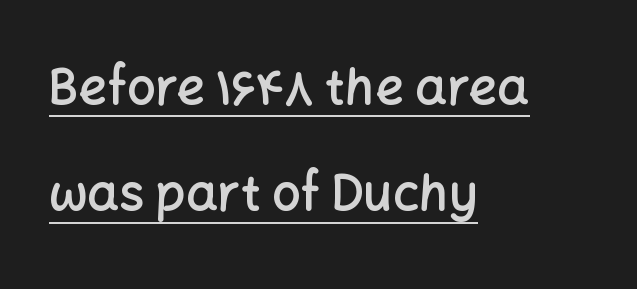
Q: Is the text bold? A: Semi-bold.
Q: Is the text italic (slanted)? A: No, it is upright.
Q: Is the typeface a serif or a sans-serif typeface? A: Sans-serif.
Q: Is the text underlined? A: Yes.
Q: How is the paragraph aligned? A: Left-aligned.
Q: Is the spacing between letters normal or unusually wide? A: Normal.
Q: Is the spacing between lines tight, normal or loose? A: Loose.
Q: Width (condensed, normal, or wide)? A: Normal.
Q: Stroke contrast? A: Low.
Q: x-height? A: Medium.
Q: Monospaced? A: No.
